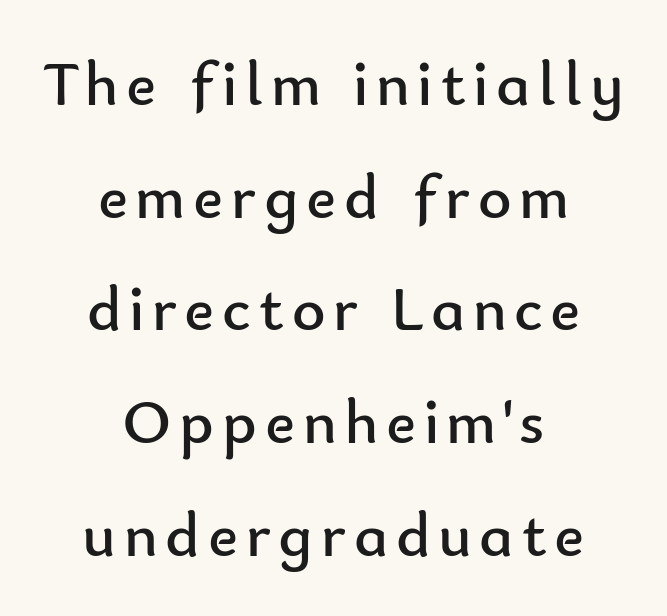
Q: Is the text bold? A: No.
Q: Is the text italic (slanted)? A: No, it is upright.
Q: Is the typeface a serif or a sans-serif typeface? A: Sans-serif.
Q: Is the text underlined? A: No.
Q: How is the paragraph aligned? A: Centered.
Q: Width (condensed, normal, or wide)? A: Normal.
Q: Stroke contrast? A: Low.
Q: x-height? A: Small.
Q: Monospaced? A: No.
